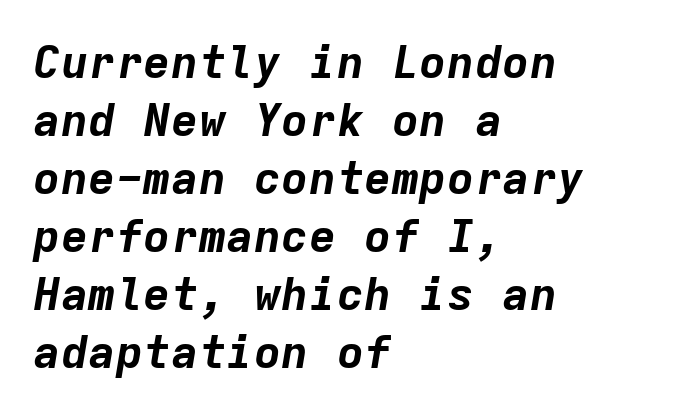
Here the glyphs are tracked normally, forming tight word shapes. Notice how thick the strokes are: this is what a full bold looks like. Emphasis-style slanted type is in use. Horizontally, the lines are justified to the leading edge only. Line spacing here is normal.
